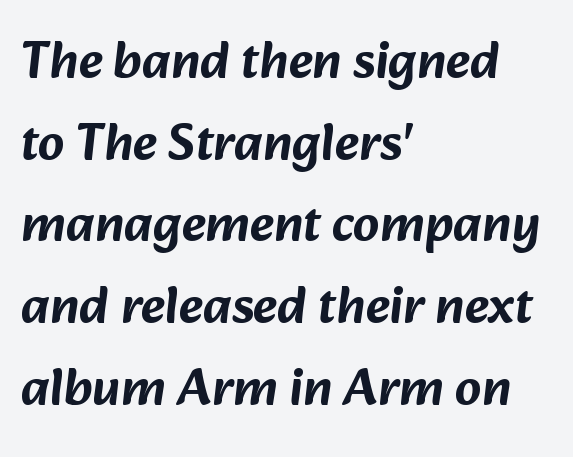
The image shows 52 px sans-serif type; set left-aligned, normal line spacing (1.57x), normal letter spacing, not underlined; low stroke contrast and a medium x-height.
